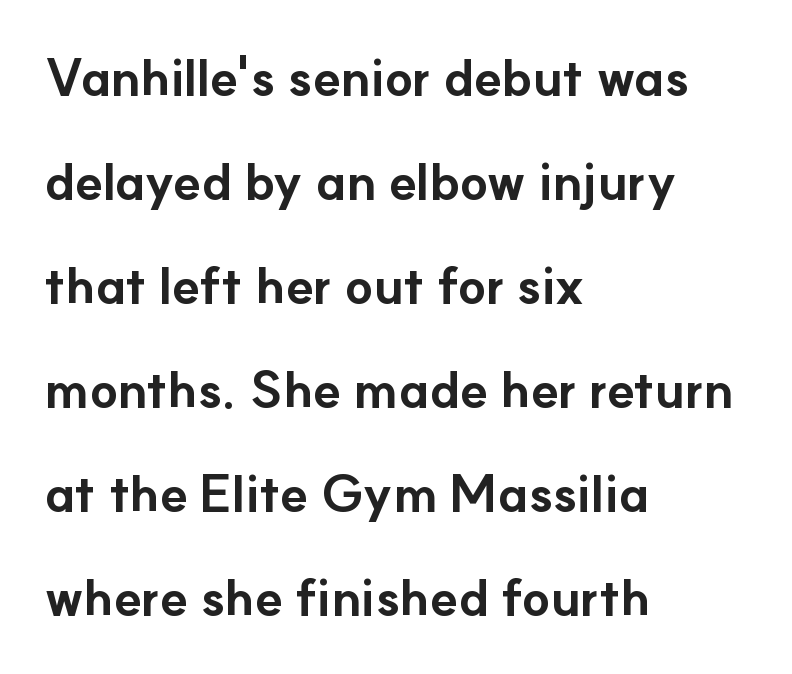
Q: Is the text bold? A: Yes.
Q: Is the text italic (slanted)? A: No, it is upright.
Q: Is the typeface a serif or a sans-serif typeface? A: Sans-serif.
Q: Is the text underlined? A: No.
Q: How is the paragraph aligned? A: Left-aligned.
Q: Is the spacing between letters normal or unusually wide? A: Normal.
Q: Is the spacing between lines tight, normal or loose? A: Loose.
Q: Width (condensed, normal, or wide)? A: Normal.
Q: Stroke contrast? A: Low.
Q: x-height? A: Small.
Q: Monospaced? A: No.
